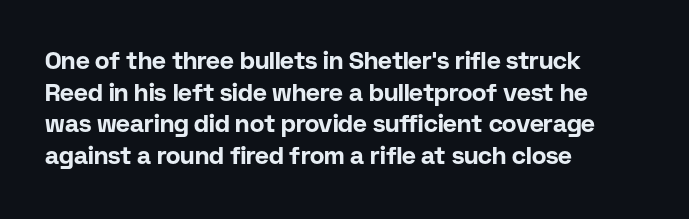
Honestly, the letter spacing is just normal — you wouldn't notice it. One glance says typical: line gaps are just what's usual. These lines stack with their left ends in a neat column. The type sits square on the baseline with zero lean. Descender tails drop into unmarked territory. How heavy is the stroke? Heavy — this is a bold.
